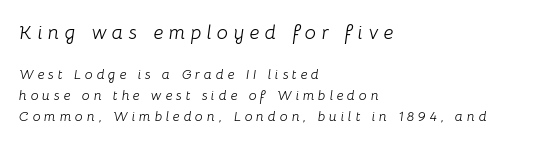
{"italic": "yes", "lean": "right", "slant_degrees": 8, "bold": "no", "underline": "no", "align": "left", "line_spacing": "normal", "line_spacing_ratio": 1.5, "letter_spacing": "wide", "letter_spacing_em": 0.27, "larger_block": "first", "size_ratio": 1.43, "glyph_px": 20}
